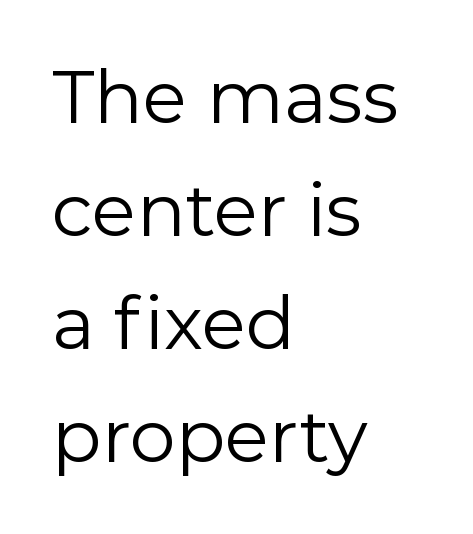
Line starts are locked; line ends wander. Serifs: no, the terminals of the letterforms are clean. Looks like regular typesetting: each glyph gets only the width it needs. Just letters on the line, the space beneath them empty.
